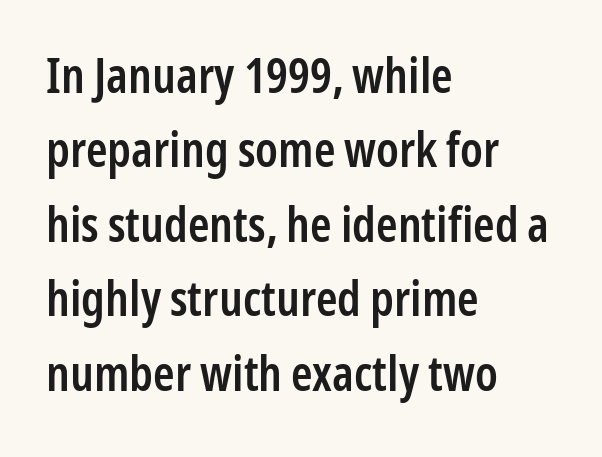
Q: Is the text bold? A: Semi-bold.
Q: Is the text italic (slanted)? A: No, it is upright.
Q: Is the typeface a serif or a sans-serif typeface? A: Sans-serif.
Q: Is the text underlined? A: No.
Q: How is the paragraph aligned? A: Left-aligned.
Q: Is the spacing between letters normal or unusually wide? A: Normal.
Q: Is the spacing between lines tight, normal or loose? A: Normal.
Q: Width (condensed, normal, or wide)? A: Condensed.
Q: Stroke contrast? A: Low.
Q: x-height? A: Medium.
Q: Monospaced? A: No.
